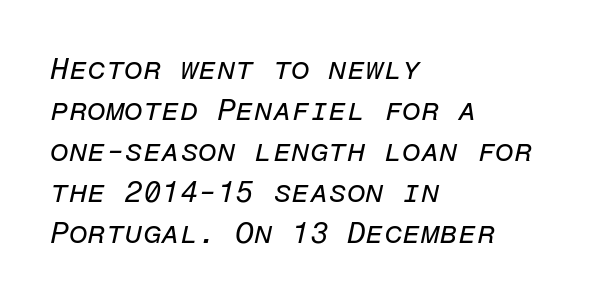
{"italic": "yes", "lean": "right", "slant_degrees": 12, "bold": "no", "weight": "regular", "width": "normal", "stroke_contrast": "low", "x_height": "medium", "monospaced": "yes", "underline": "no", "align": "left", "line_spacing": "normal", "line_spacing_ratio": 1.37, "letter_spacing": "normal", "letter_spacing_em": 0.0, "glyph_px": 30}
